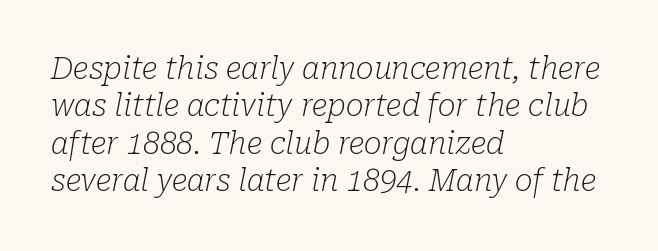
Q: Is the text bold? A: No.
Q: Is the text italic (slanted)? A: Yes, it leans right by about 10 degrees.
Q: Is the typeface a serif or a sans-serif typeface? A: Serif.
Q: Is the text underlined? A: No.
Q: How is the paragraph aligned? A: Left-aligned.
Q: Is the spacing between letters normal or unusually wide? A: Normal.
Q: Is the spacing between lines tight, normal or loose? A: Normal.
Q: Width (condensed, normal, or wide)? A: Normal.
Q: Stroke contrast? A: Low.
Q: x-height? A: Medium.
Q: Monospaced? A: No.
